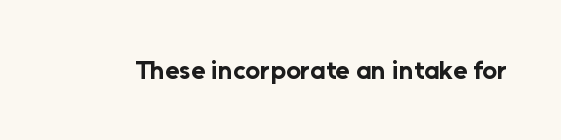
{"italic": "no", "bold": "yes", "underline": "no", "letter_spacing": "normal", "letter_spacing_em": 0.0, "glyph_px": 26}
